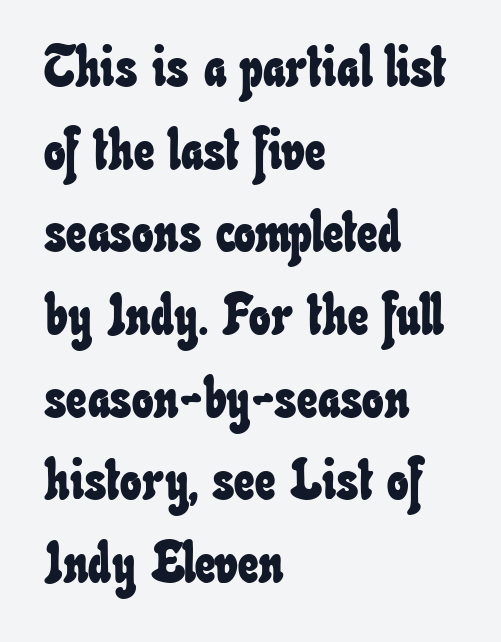
The image shows 57 px condensed type; set left-aligned, normal line spacing (1.45x), normal letter spacing, not underlined; low stroke contrast and a small x-height.
